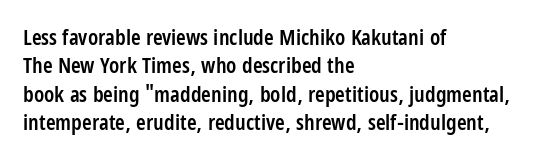
Q: Is the text bold? A: Semi-bold.
Q: Is the text italic (slanted)? A: No, it is upright.
Q: Is the text underlined? A: No.
Q: How is the paragraph aligned? A: Left-aligned.
Q: Is the spacing between letters normal or unusually wide? A: Normal.
Q: Is the spacing between lines tight, normal or loose? A: Normal.
